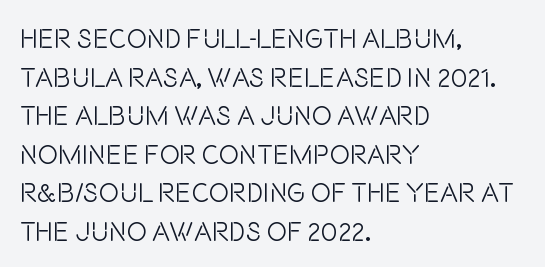
{"italic": "no", "bold": "no", "underline": "no", "align": "left", "line_spacing": "normal", "line_spacing_ratio": 1.43, "letter_spacing": "normal", "letter_spacing_em": 0.0, "glyph_px": 27}
